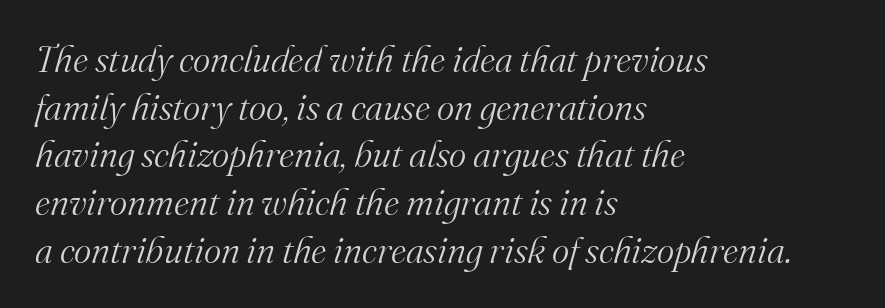
The image shows 37 px light serif type, italic (leaning right); set left-aligned, normal line spacing (1.29x), normal letter spacing, not underlined; medium stroke contrast and a small x-height.
